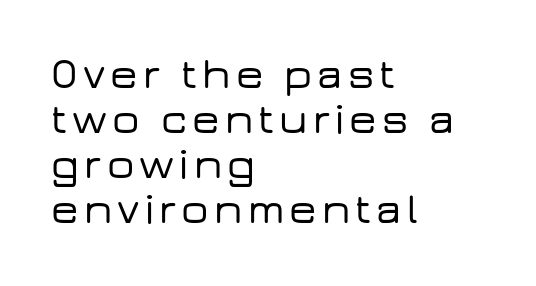
{"serif": "no", "italic": "no", "width": "wide", "stroke_contrast": "low", "x_height": "medium", "monospaced": "no", "underline": "no", "align": "left", "line_spacing": "tight", "line_spacing_ratio": 1.05, "glyph_px": 43}
